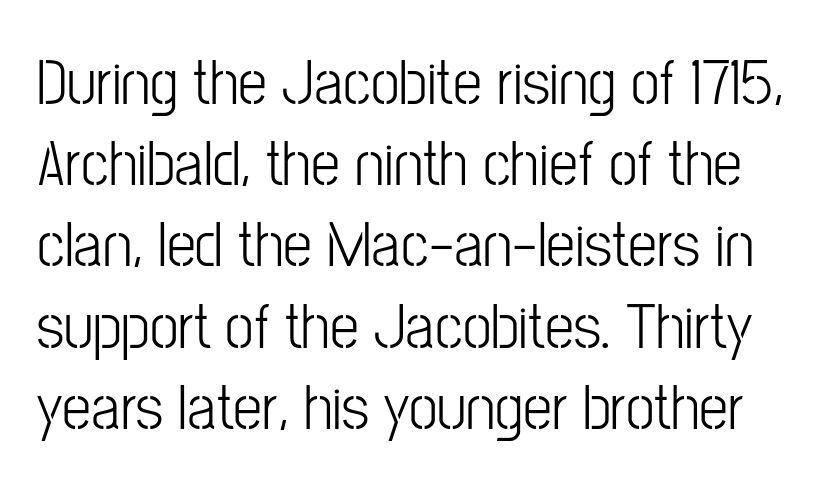
The image shows 65 px condensed sans-serif type, upright; set normal line spacing (1.25x), normal letter spacing, not underlined; low stroke contrast and a medium x-height.
